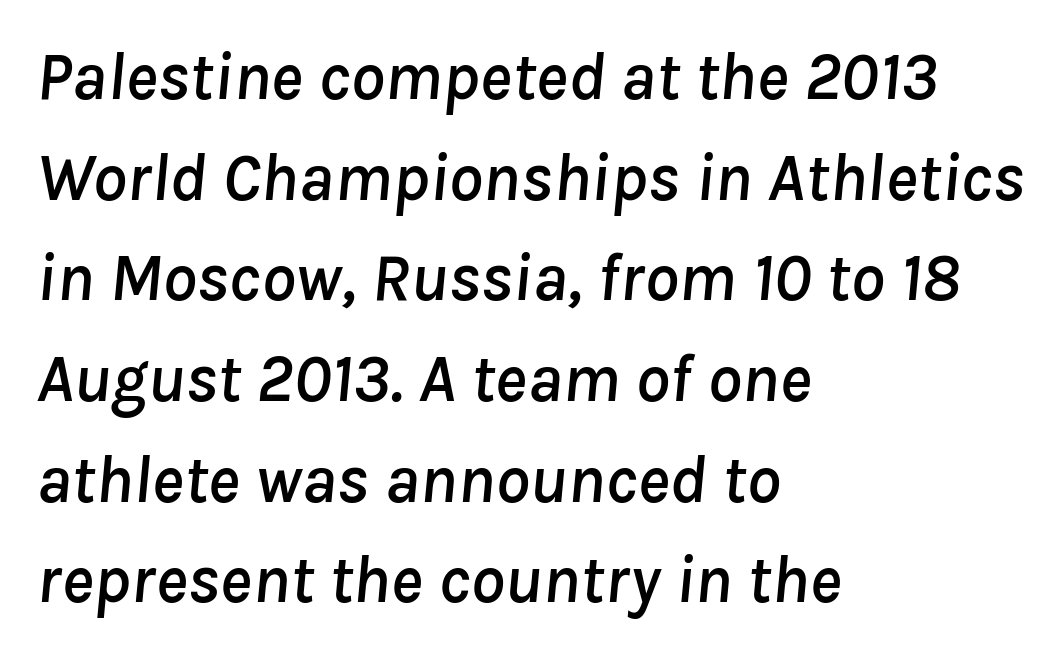
{"italic": "yes", "lean": "right", "slant_degrees": 8, "width": "normal", "stroke_contrast": "low", "x_height": "medium", "monospaced": "no", "underline": "no", "align": "left", "line_spacing": "normal", "line_spacing_ratio": 1.48, "letter_spacing": "normal", "letter_spacing_em": 0.0, "glyph_px": 68}
